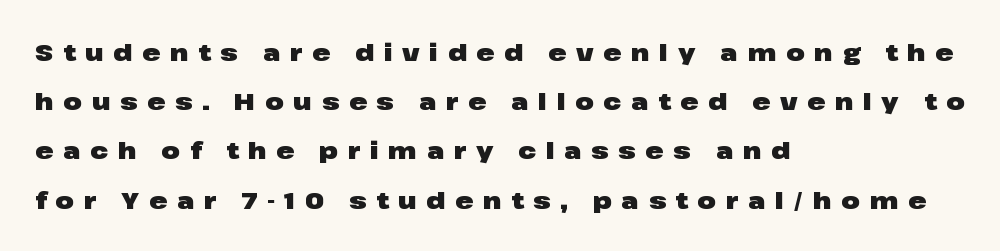
The image shows 24 px bold type, upright; set left-aligned, loose line spacing (2.05x), unusually wide letter spacing (+0.4 em), not underlined.
